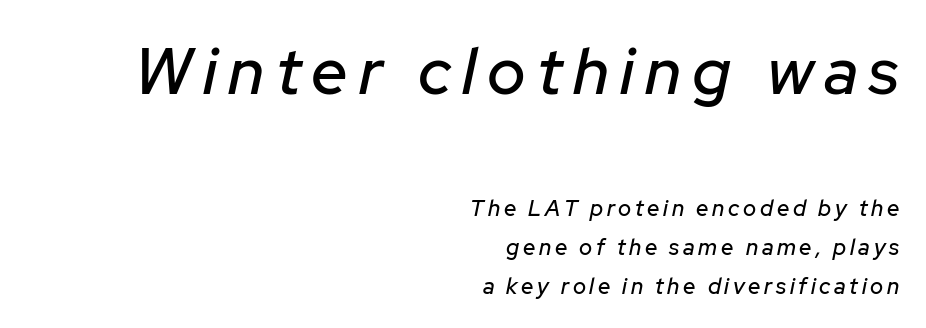
The image shows 65 px text type, italic (leaning right); set right-aligned, line spacing 1.76x, not underlined; the first (top) block is 2.95x larger; low stroke contrast and a medium x-height.
